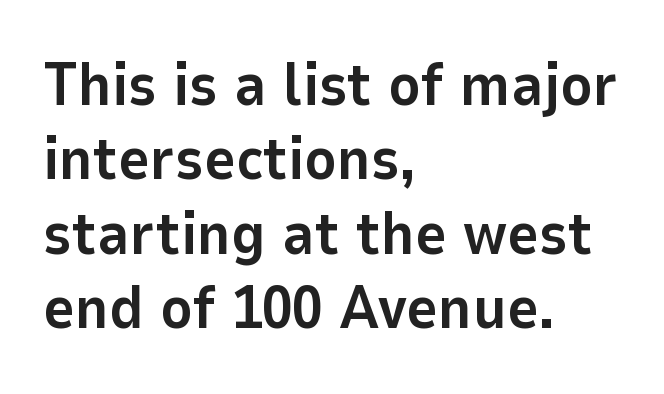
Q: Is the text bold? A: Yes.
Q: Is the text italic (slanted)? A: No, it is upright.
Q: Is the typeface a serif or a sans-serif typeface? A: Sans-serif.
Q: Is the text underlined? A: No.
Q: How is the paragraph aligned? A: Left-aligned.
Q: Is the spacing between letters normal or unusually wide? A: Normal.
Q: Width (condensed, normal, or wide)? A: Normal.
Q: Stroke contrast? A: Low.
Q: x-height? A: Medium.
Q: Monospaced? A: No.
